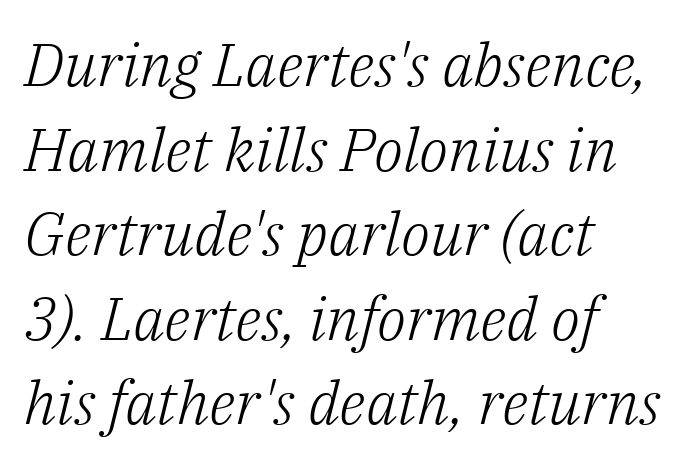
Q: Is the text bold? A: No.
Q: Is the text italic (slanted)? A: Yes, it leans right by about 14 degrees.
Q: Is the typeface a serif or a sans-serif typeface? A: Serif.
Q: Is the text underlined? A: No.
Q: How is the paragraph aligned? A: Left-aligned.
Q: Is the spacing between letters normal or unusually wide? A: Normal.
Q: Is the spacing between lines tight, normal or loose? A: Normal.
Q: Width (condensed, normal, or wide)? A: Normal.
Q: Stroke contrast? A: Low.
Q: x-height? A: Medium.
Q: Monospaced? A: No.
